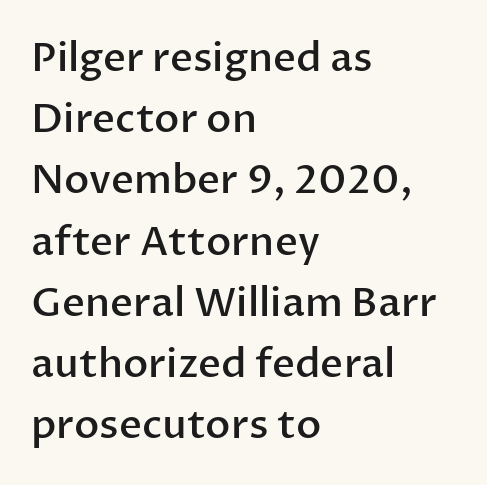
Q: Is the text bold? A: Semi-bold.
Q: Is the text italic (slanted)? A: No, it is upright.
Q: Is the typeface a serif or a sans-serif typeface? A: Sans-serif.
Q: Is the text underlined? A: No.
Q: How is the paragraph aligned? A: Left-aligned.
Q: Is the spacing between letters normal or unusually wide? A: Normal.
Q: Is the spacing between lines tight, normal or loose? A: Normal.
Q: Width (condensed, normal, or wide)? A: Normal.
Q: Stroke contrast? A: Low.
Q: x-height? A: Medium.
Q: Monospaced? A: No.
